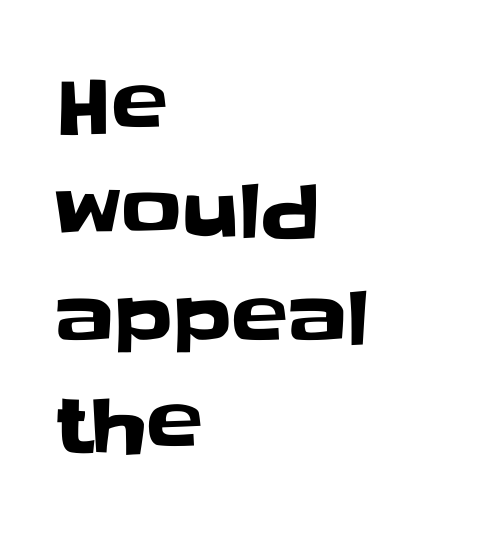
{"serif": "no", "italic": "no", "width": "normal", "stroke_contrast": "low", "x_height": "large", "monospaced": "no", "underline": "no", "align": "left", "line_spacing": "normal", "line_spacing_ratio": 1.42, "letter_spacing": "normal", "letter_spacing_em": 0.0, "glyph_px": 75}
